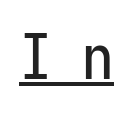
Q: Is the text italic (slanted)? A: No, it is upright.
Q: Is the typeface a serif or a sans-serif typeface? A: Sans-serif.
Q: Is the text underlined? A: Yes.
Q: Is the spacing between letters normal or unusually wide? A: Unusually wide.
Q: Width (condensed, normal, or wide)? A: Condensed.
Q: Stroke contrast? A: Low.
Q: x-height? A: Medium.
Q: Monospaced? A: Yes.
